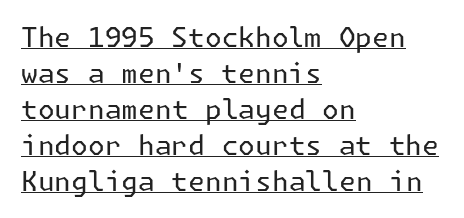
The image shows 27 px text type, upright; set left-aligned, normal line spacing (1.33x), normal letter spacing, underlined.
